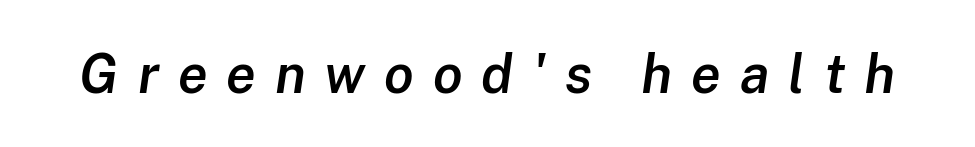
This is moderately heavy type, rendered in semibold. The space beneath each line is pristine and unruled. This sample has the flowing, uneven cadence of proportional lettering. Each word looks stretched out because of the extra space between its letters.
